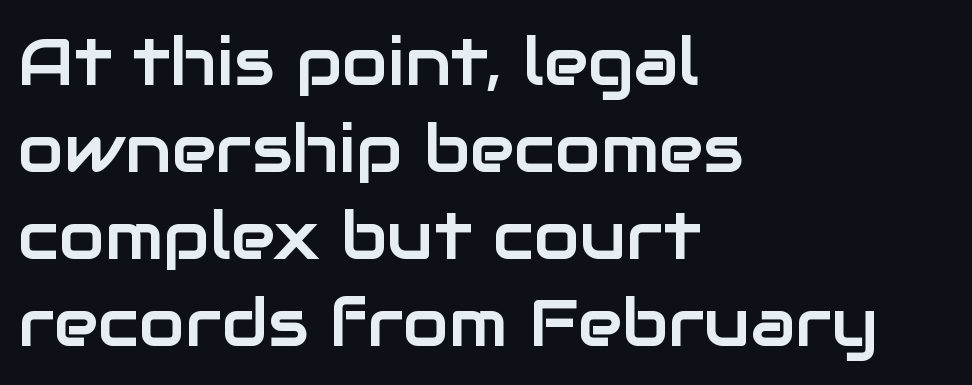
{"serif": "no", "italic": "no", "width": "normal", "stroke_contrast": "low", "x_height": "medium", "monospaced": "no", "underline": "no", "align": "left", "line_spacing": "normal", "line_spacing_ratio": 1.3, "letter_spacing": "normal", "letter_spacing_em": 0.0, "glyph_px": 67}
